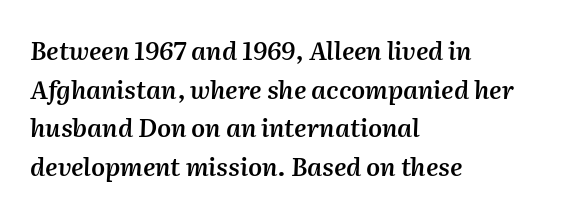
The image shows 25 px text type, italic (leaning right); set left-aligned, normal line spacing (1.55x), normal letter spacing, not underlined.
